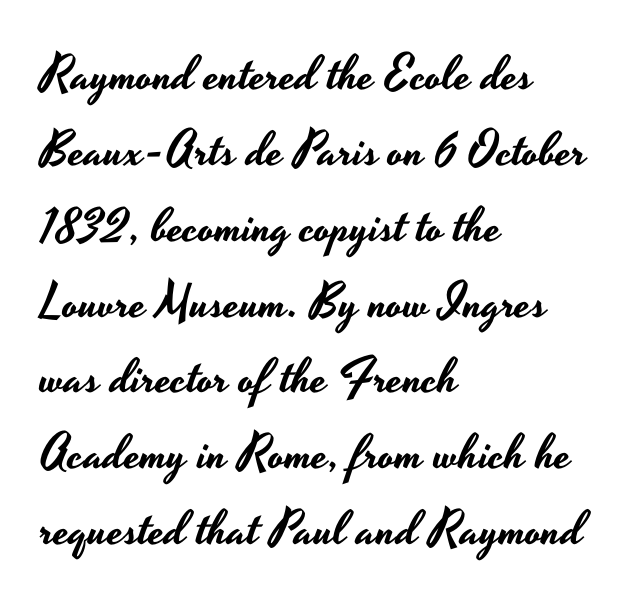
The image shows 48 px wide sans-serif type; set left-aligned, normal line spacing (1.58x), normal letter spacing, not underlined; low stroke contrast and a small x-height.
